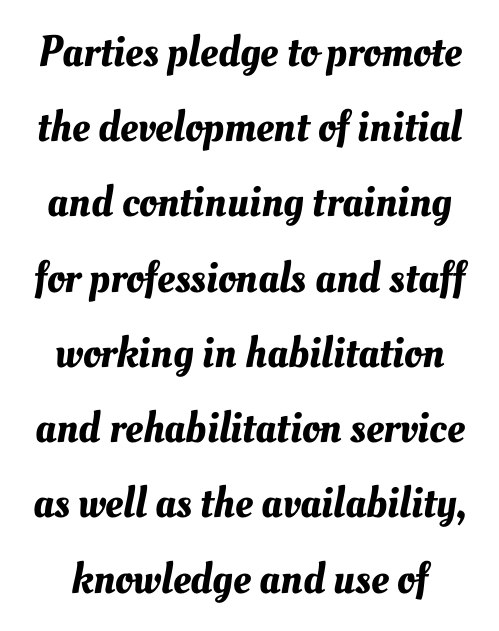
{"width": "normal", "stroke_contrast": "medium", "x_height": "small", "monospaced": "no", "underline": "no", "line_spacing_ratio": 1.71, "letter_spacing": "normal", "letter_spacing_em": 0.0, "glyph_px": 44}
